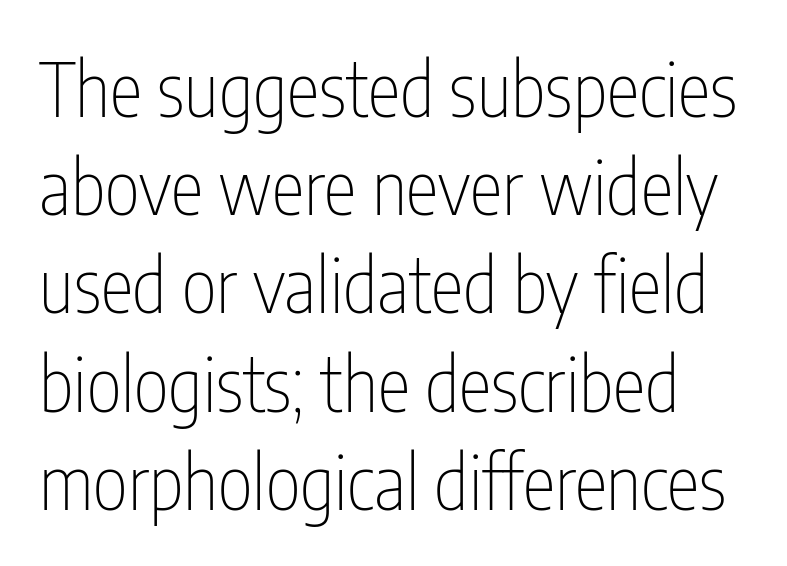
Q: Is the text bold? A: No.
Q: Is the text italic (slanted)? A: No, it is upright.
Q: Is the typeface a serif or a sans-serif typeface? A: Sans-serif.
Q: Is the text underlined? A: No.
Q: Is the spacing between letters normal or unusually wide? A: Normal.
Q: Is the spacing between lines tight, normal or loose? A: Normal.
Q: Width (condensed, normal, or wide)? A: Condensed.
Q: Stroke contrast? A: Low.
Q: x-height? A: Medium.
Q: Monospaced? A: No.
